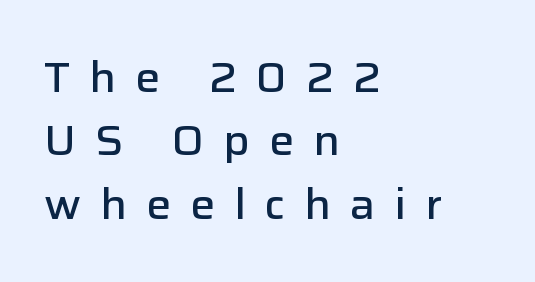
Q: Is the text bold? A: Semi-bold.
Q: Is the text italic (slanted)? A: No, it is upright.
Q: Is the typeface a serif or a sans-serif typeface? A: Sans-serif.
Q: Is the text underlined? A: No.
Q: How is the paragraph aligned? A: Left-aligned.
Q: Is the spacing between letters normal or unusually wide? A: Unusually wide.
Q: Is the spacing between lines tight, normal or loose? A: Normal.
Q: Width (condensed, normal, or wide)? A: Normal.
Q: Stroke contrast? A: Low.
Q: x-height? A: Medium.
Q: Monospaced? A: No.
